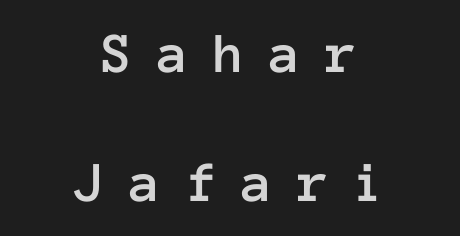
The image shows 58 px text type, upright, monospaced; set centered, loose line spacing (2.22x), unusually wide letter spacing (+0.42 em), not underlined; low stroke contrast and a medium x-height.
